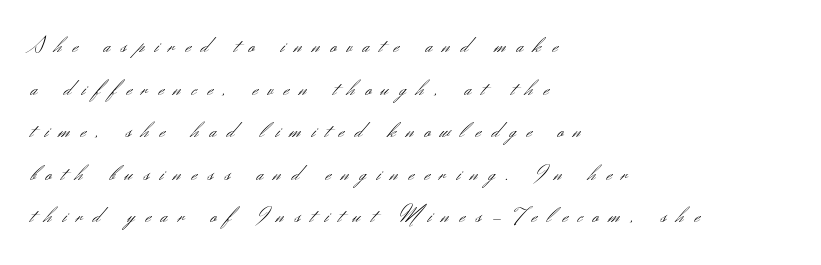
Q: Is the text bold? A: No.
Q: Is the text italic (slanted)? A: Yes.
Q: Is the text underlined? A: No.
Q: How is the paragraph aligned? A: Left-aligned.
Q: Is the spacing between letters normal or unusually wide? A: Unusually wide.
